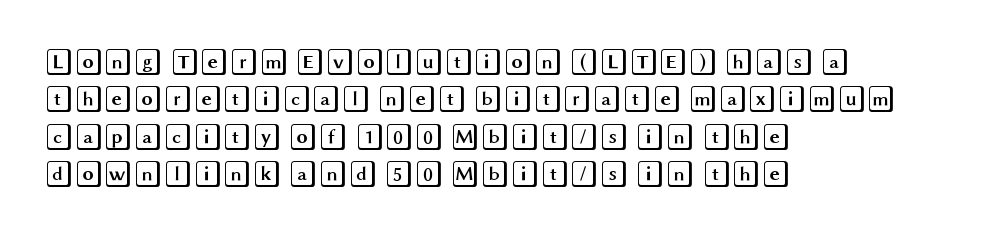
Q: Is the text italic (slanted)? A: No, it is upright.
Q: Is the text underlined? A: No.
Q: How is the paragraph aligned? A: Left-aligned.
Q: Is the spacing between letters normal or unusually wide? A: Normal.
Q: Is the spacing between lines tight, normal or loose? A: Normal.
